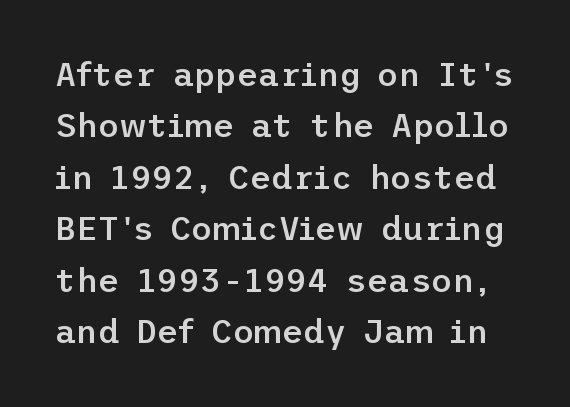
{"serif": "no", "italic": "no", "bold": "semi", "weight": "semibold", "width": "normal", "stroke_contrast": "low", "x_height": "medium", "underline": "no", "line_spacing": "normal", "line_spacing_ratio": 1.56, "letter_spacing": "normal", "letter_spacing_em": 0.0, "glyph_px": 33}
